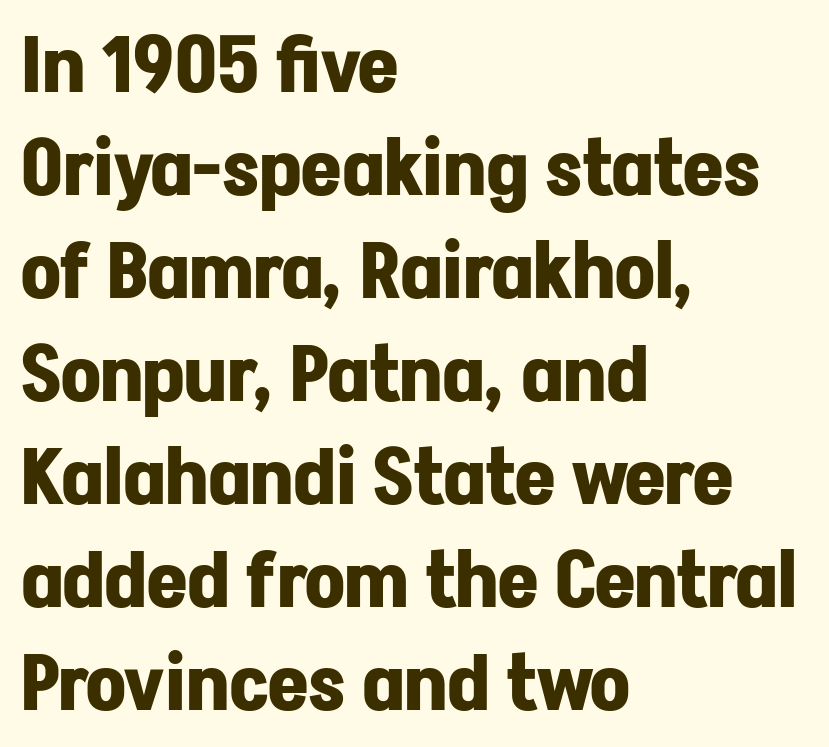
{"serif": "no", "italic": "no", "bold": "yes", "weight": "bold", "width": "normal", "stroke_contrast": "low", "x_height": "medium", "monospaced": "no", "underline": "no", "align": "left", "line_spacing": "normal", "line_spacing_ratio": 1.32, "letter_spacing": "normal", "letter_spacing_em": 0.0, "glyph_px": 78}
